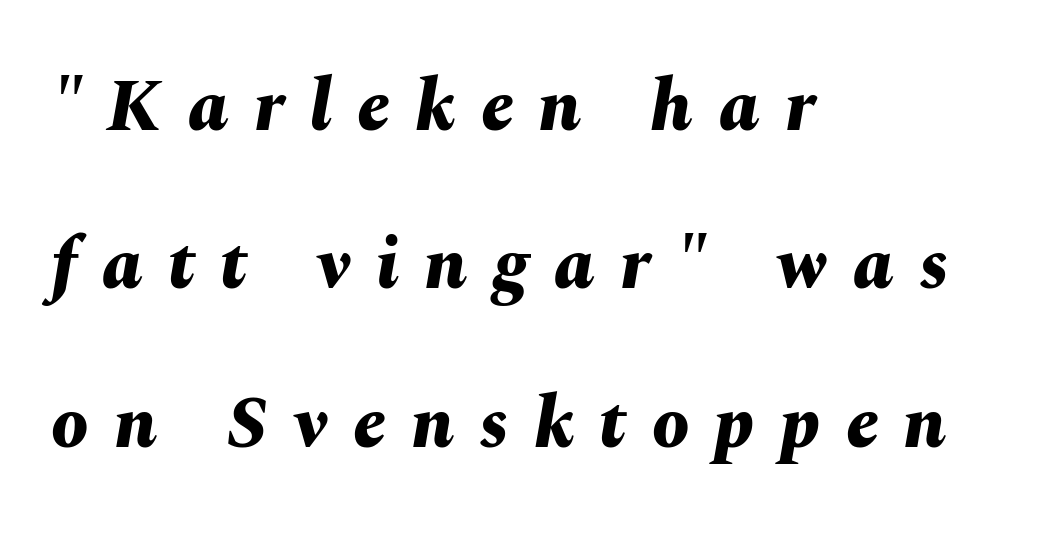
The image shows 74 px bold type, italic (leaning right); set left-aligned, loose line spacing (2.14x), unusually wide letter spacing (+0.34 em), not underlined; medium stroke contrast and a medium x-height.
